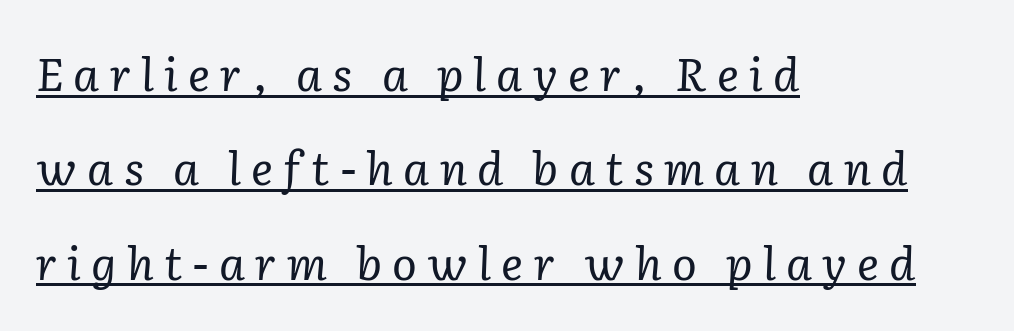
{"serif": "yes", "italic": "yes", "lean": "right", "slant_degrees": 2, "bold": "no", "weight": "regular", "width": "normal", "stroke_contrast": "low", "x_height": "medium", "monospaced": "no", "underline": "yes", "align": "left", "line_spacing": "loose", "line_spacing_ratio": 2.05, "letter_spacing": "wide", "letter_spacing_em": 0.22, "glyph_px": 46}
